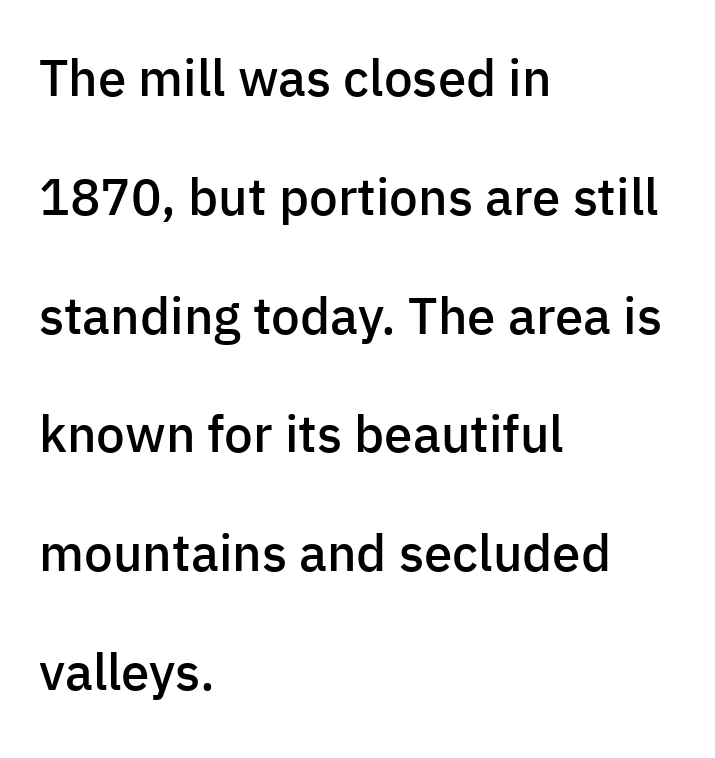
Q: Is the text bold? A: Semi-bold.
Q: Is the text italic (slanted)? A: No, it is upright.
Q: Is the typeface a serif or a sans-serif typeface? A: Sans-serif.
Q: Is the text underlined? A: No.
Q: How is the paragraph aligned? A: Left-aligned.
Q: Is the spacing between letters normal or unusually wide? A: Normal.
Q: Is the spacing between lines tight, normal or loose? A: Loose.
Q: Width (condensed, normal, or wide)? A: Normal.
Q: Stroke contrast? A: Low.
Q: x-height? A: Medium.
Q: Monospaced? A: No.
